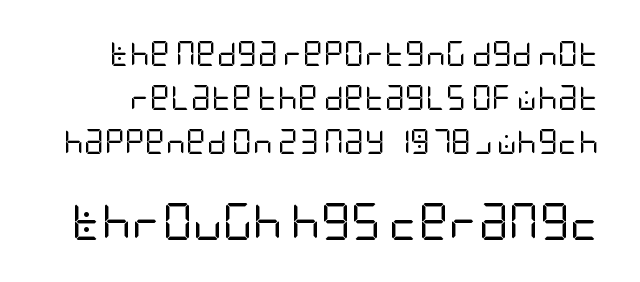
Check under the words: just untouched page. Compare the two chunks: the lower has the greater cap height. Stroke mass is kept to a normal reading level or below. These lines are composed in type without serifs.
